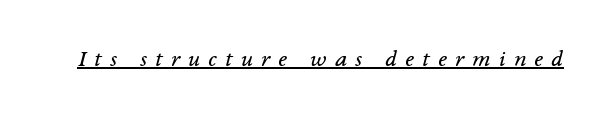
{"italic": "yes", "lean": "right", "slant_degrees": 14, "bold": "no", "underline": "yes", "letter_spacing": "wide", "letter_spacing_em": 0.35, "glyph_px": 24}
